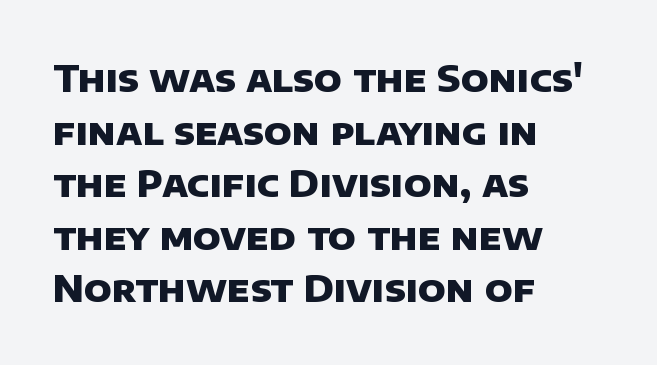
Rows of type keep a routine distance in the vertical direction. The string is rendered with underlining switched off. Each word holds together tightly as a unit, with standard inter-letter gaps. In CSS terms this would be text-align: left.
